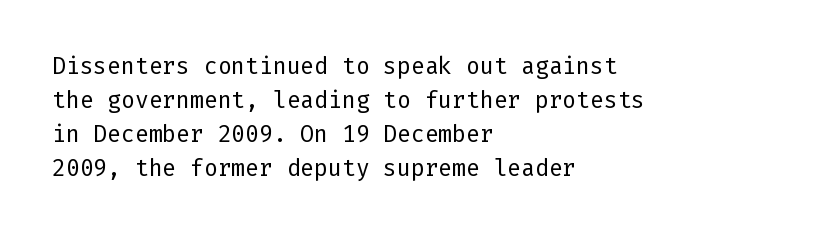
The image shows 23 px text type, upright; set left-aligned, normal line spacing (1.48x), normal letter spacing, not underlined.
